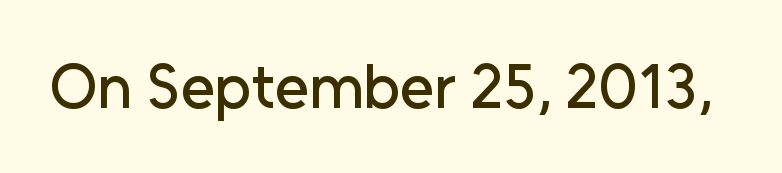
{"serif": "no", "italic": "no", "width": "normal", "stroke_contrast": "low", "x_height": "medium", "monospaced": "no", "underline": "no", "letter_spacing": "normal", "letter_spacing_em": 0.0, "glyph_px": 62}
